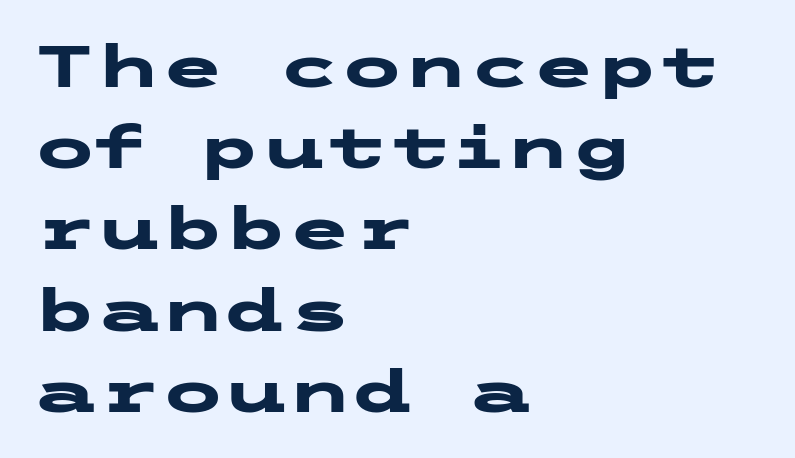
The image shows 58 px heavy, wide sans-serif type, upright; set left-aligned, normal line spacing (1.4x), normal letter spacing, not underlined; low stroke contrast and a medium x-height.
